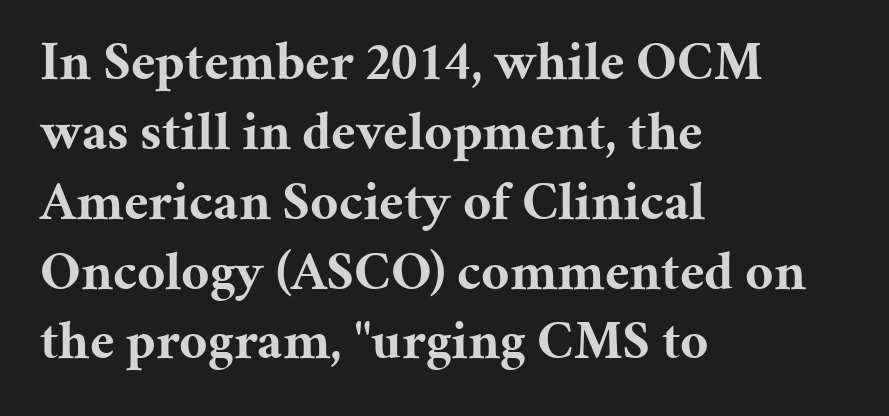
Each glyph is drawn with heavy, bold strokes. Compared with typical body copy, the letter spacing here is the same. The space beneath each line is pristine and unruled. A serif font was chosen for this passage.
